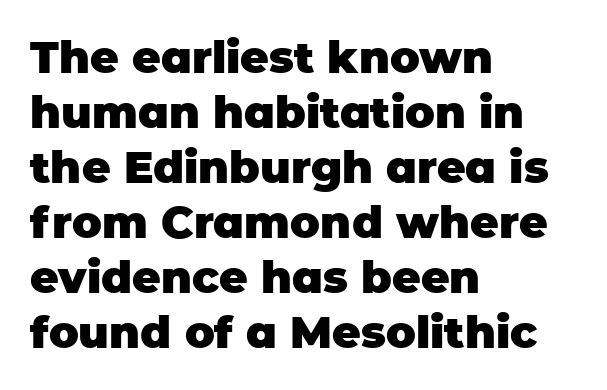
{"serif": "no", "italic": "no", "bold": "yes", "weight": "heavy", "width": "normal", "stroke_contrast": "low", "x_height": "large", "monospaced": "no", "underline": "no", "align": "left", "line_spacing": "normal", "line_spacing_ratio": 1.25, "letter_spacing": "normal", "letter_spacing_em": 0.0, "glyph_px": 44}
